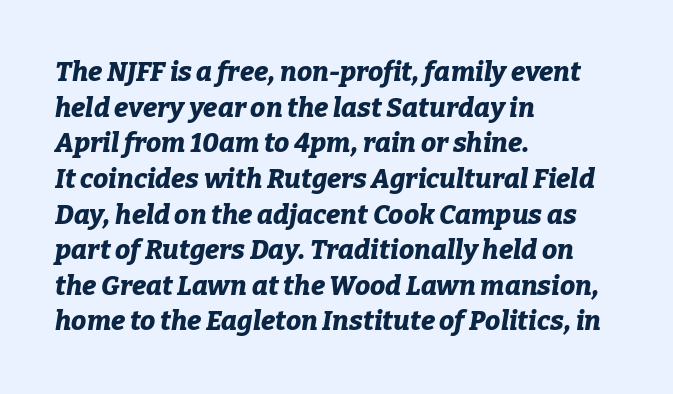
Q: Is the text bold? A: Yes.
Q: Is the text italic (slanted)? A: Yes, it leans right by about 9 degrees.
Q: Is the text underlined? A: No.
Q: How is the paragraph aligned? A: Left-aligned.
Q: Is the spacing between letters normal or unusually wide? A: Normal.
Q: Is the spacing between lines tight, normal or loose? A: Normal.
